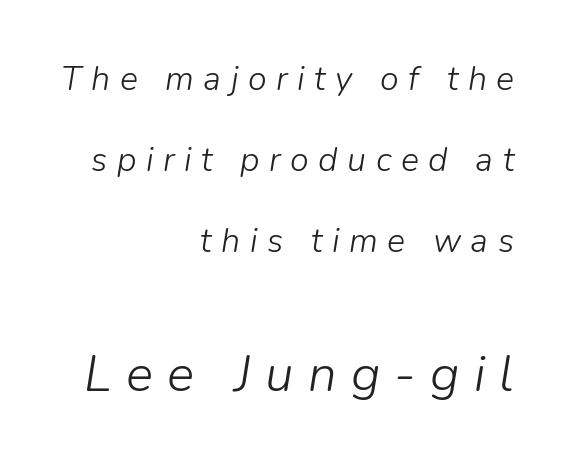
The image shows 51 px light type, italic (leaning right); set right-aligned, loose line spacing (2.38x), unusually wide letter spacing (+0.28 em), not underlined; the second (bottom) block is 1.5x larger; low stroke contrast and a medium x-height.
